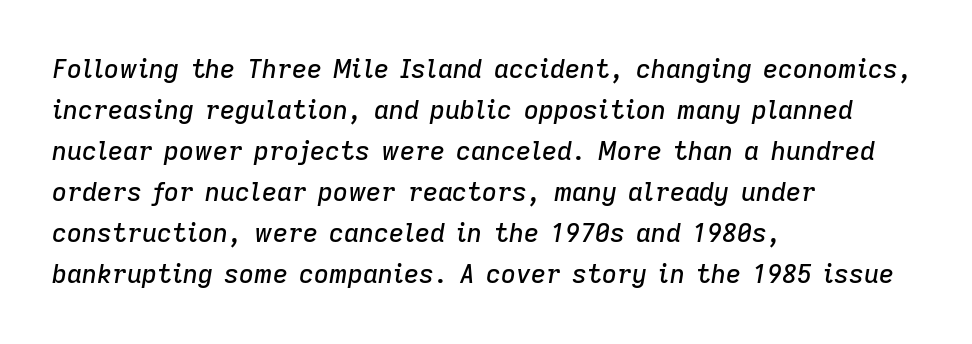
Has an underline been added? It has not. Would a proofreader flag this as italicized? Yes. Horizontal alignment here is leftward, the default for most running prose. Is the letter spacing exaggerated? No — it looks like the ordinary default.
